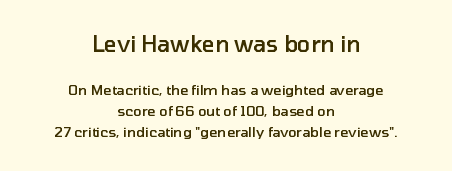
Q: Is the text bold? A: Semi-bold.
Q: Is the text italic (slanted)? A: No, it is upright.
Q: Is the text underlined? A: No.
Q: How is the paragraph aligned? A: Centered.
Q: Is the spacing between letters normal or unusually wide? A: Normal.
Q: Is the spacing between lines tight, normal or loose? A: Normal.
Q: Which block of text is set in a larger size, the first (top) or the second (bottom)? A: The first (top) one.
